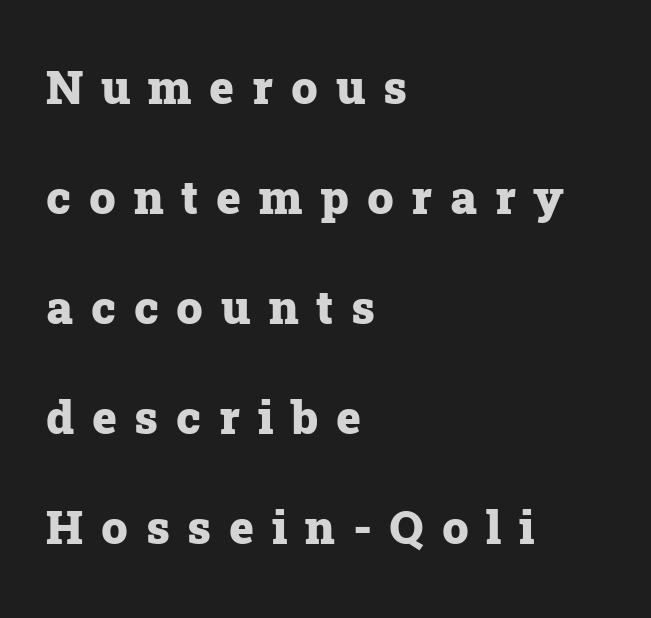
{"serif": "yes", "italic": "no", "bold": "yes", "weight": "heavy", "width": "normal", "stroke_contrast": "low", "x_height": "medium", "monospaced": "no", "underline": "no", "align": "left", "line_spacing": "loose", "line_spacing_ratio": 2.34, "letter_spacing": "wide", "letter_spacing_em": 0.38, "glyph_px": 47}
